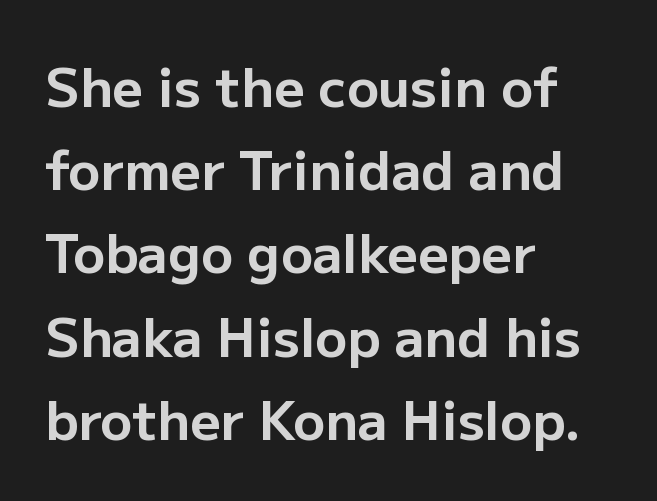
Q: Is the text bold? A: Yes.
Q: Is the text italic (slanted)? A: No, it is upright.
Q: Is the typeface a serif or a sans-serif typeface? A: Sans-serif.
Q: Is the text underlined? A: No.
Q: How is the paragraph aligned? A: Left-aligned.
Q: Is the spacing between letters normal or unusually wide? A: Normal.
Q: Is the spacing between lines tight, normal or loose? A: Normal.
Q: Width (condensed, normal, or wide)? A: Normal.
Q: Stroke contrast? A: Low.
Q: x-height? A: Medium.
Q: Monospaced? A: No.
